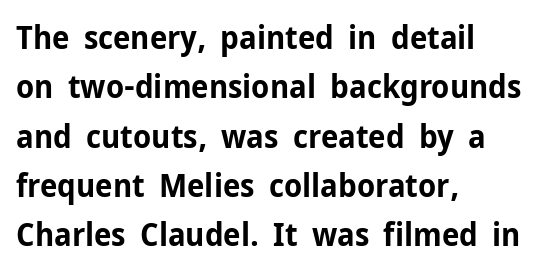
{"serif": "no", "italic": "no", "bold": "yes", "weight": "bold", "width": "normal", "stroke_contrast": "low", "x_height": "medium", "monospaced": "no", "underline": "no", "align": "left", "line_spacing": "normal", "line_spacing_ratio": 1.54, "letter_spacing": "normal", "letter_spacing_em": 0.0, "glyph_px": 32}
